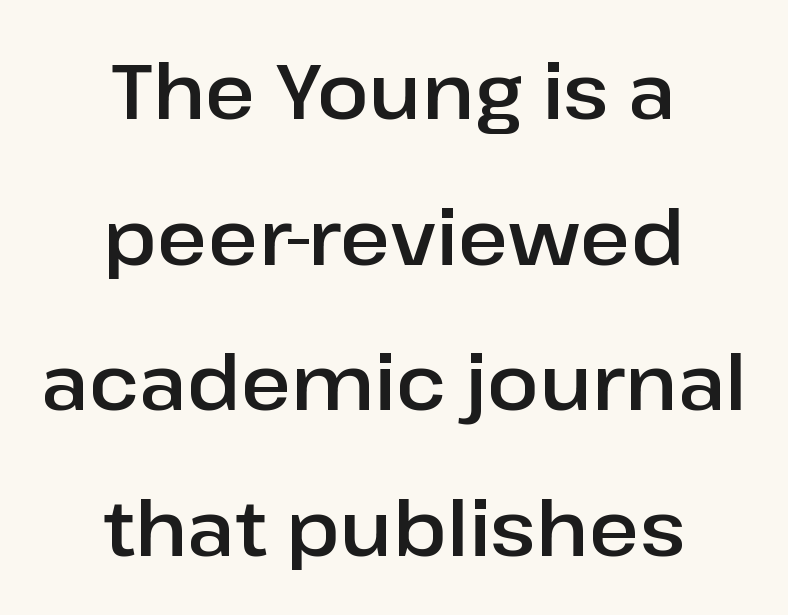
Decoration check: the copy has no underline. Character widths vary here, with narrow letters taking less room than wide ones. Which margin do the lines hug? Neither — every line sits in the middle. The line texture is even and compact thanks to regular tracking. The font family rendered here belongs to the sans-serif group. Style check: upright.
